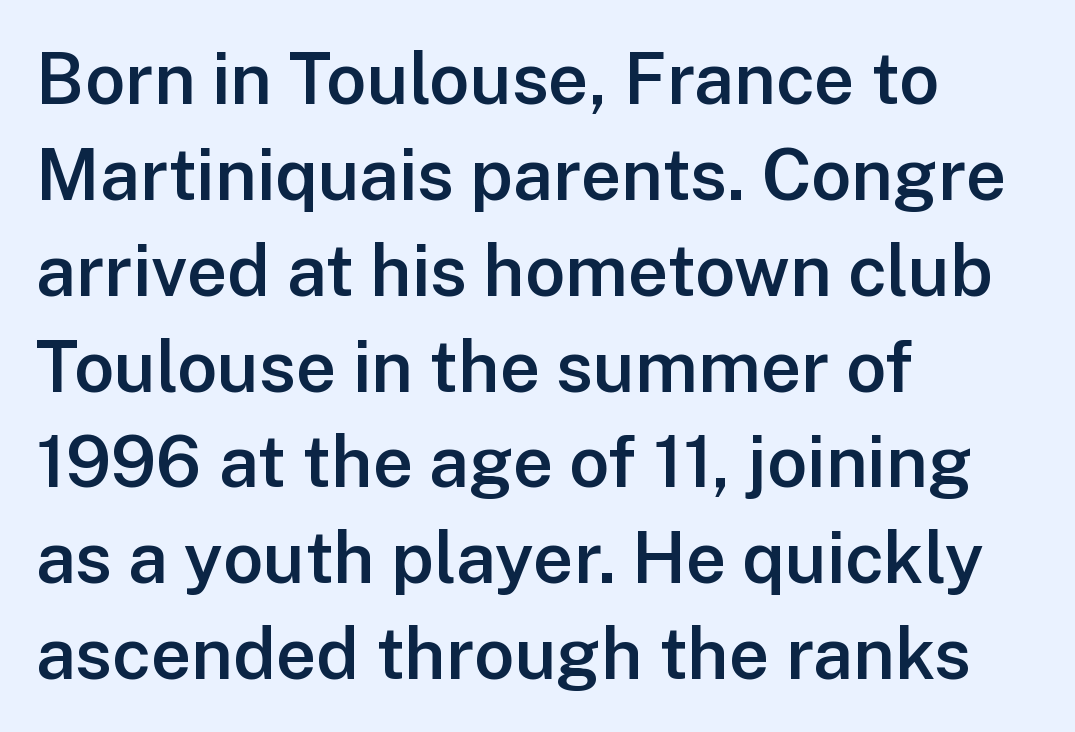
Q: Is the text bold? A: Semi-bold.
Q: Is the text italic (slanted)? A: No, it is upright.
Q: Is the typeface a serif or a sans-serif typeface? A: Sans-serif.
Q: Is the text underlined? A: No.
Q: How is the paragraph aligned? A: Left-aligned.
Q: Is the spacing between letters normal or unusually wide? A: Normal.
Q: Is the spacing between lines tight, normal or loose? A: Normal.
Q: Width (condensed, normal, or wide)? A: Normal.
Q: Stroke contrast? A: Low.
Q: x-height? A: Medium.
Q: Monospaced? A: No.
